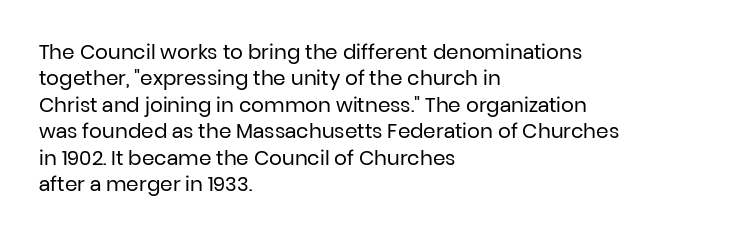
Q: Is the text bold? A: No.
Q: Is the text italic (slanted)? A: No, it is upright.
Q: Is the text underlined? A: No.
Q: How is the paragraph aligned? A: Left-aligned.
Q: Is the spacing between letters normal or unusually wide? A: Normal.
Q: Is the spacing between lines tight, normal or loose? A: Normal.
